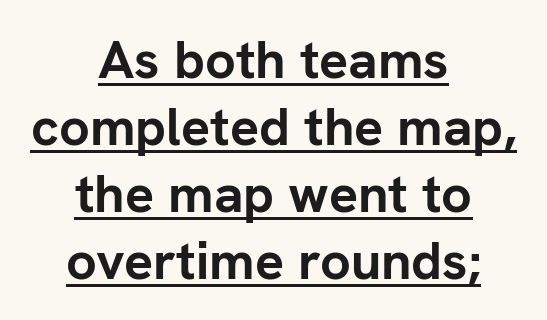
The image shows 54 px semibold sans-serif type, upright; set centered, line spacing 1.24x, normal letter spacing, underlined; low stroke contrast and a medium x-height.
